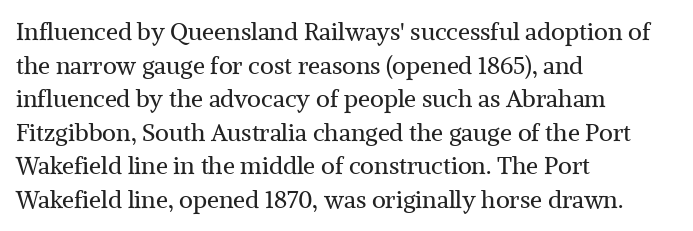
{"italic": "no", "bold": "no", "underline": "no", "align": "left", "line_spacing": "normal", "line_spacing_ratio": 1.4, "letter_spacing": "normal", "letter_spacing_em": 0.0, "glyph_px": 24}
